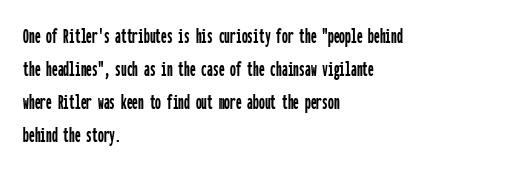
{"italic": "no", "underline": "no", "align": "left", "line_spacing": "normal", "line_spacing_ratio": 1.43, "letter_spacing": "normal", "letter_spacing_em": 0.0, "glyph_px": 23}
